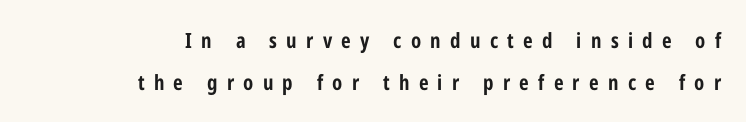
The face used here is rendered with a markedly widened letterfit. Horizontally, the lines are justified to the trailing edge only. The specimen omits any rule beneath the text block's lines. No italicization has been applied; the sample stays upright.
